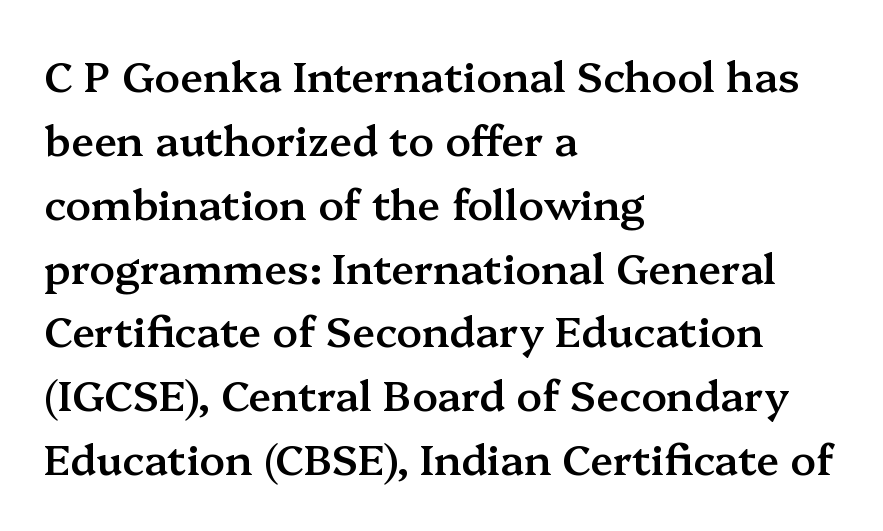
{"serif": "yes", "italic": "no", "bold": "semi", "weight": "semibold", "width": "normal", "stroke_contrast": "medium", "x_height": "medium", "monospaced": "no", "underline": "no", "align": "left", "line_spacing": "normal", "line_spacing_ratio": 1.52, "letter_spacing": "normal", "letter_spacing_em": 0.0, "glyph_px": 42}
